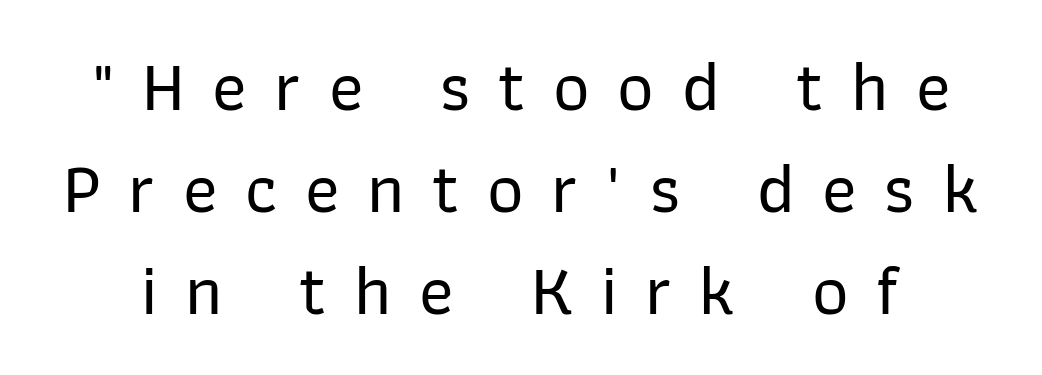
The text was rendered using a sans face with plain stroke endings. Words float on clear page, feet unadorned. The space between consecutive lines is moderate. The type sits square on the baseline with zero lean.
